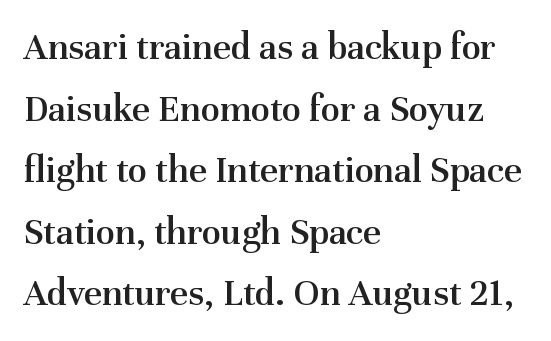
Q: Is the text bold? A: Semi-bold.
Q: Is the text italic (slanted)? A: No, it is upright.
Q: Is the typeface a serif or a sans-serif typeface? A: Serif.
Q: Is the text underlined? A: No.
Q: How is the paragraph aligned? A: Left-aligned.
Q: Is the spacing between letters normal or unusually wide? A: Normal.
Q: Is the spacing between lines tight, normal or loose? A: Normal.
Q: Width (condensed, normal, or wide)? A: Normal.
Q: Stroke contrast? A: Medium.
Q: x-height? A: Medium.
Q: Monospaced? A: No.
